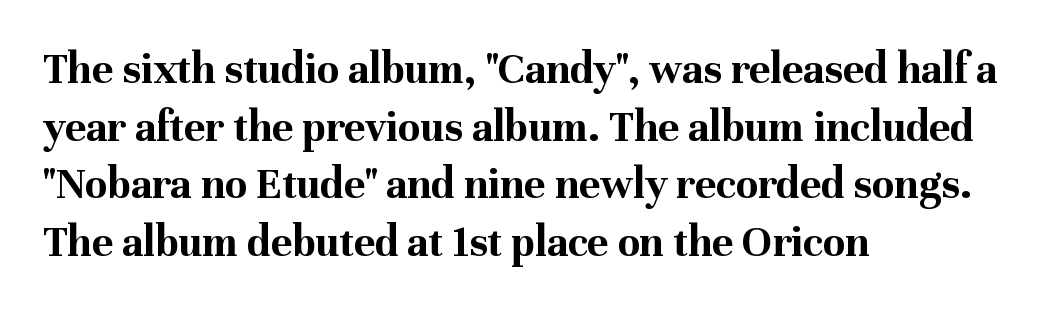
The image shows 45 px bold serif type, upright; set left-aligned, normal line spacing (1.28x), normal letter spacing, not underlined; medium stroke contrast and a medium x-height.
